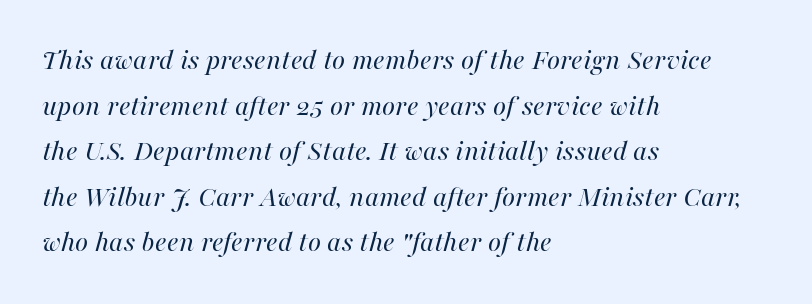
{"italic": "yes", "lean": "right", "slant_degrees": 16, "bold": "no", "weight": "regular", "width": "normal", "stroke_contrast": "high", "x_height": "medium", "monospaced": "no", "underline": "no", "align": "left", "line_spacing": "normal", "line_spacing_ratio": 1.52, "letter_spacing": "normal", "letter_spacing_em": 0.0, "glyph_px": 30}
